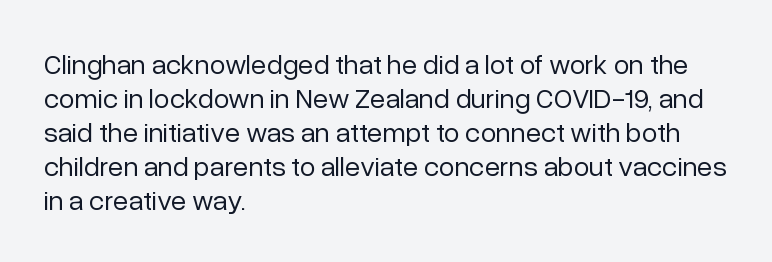
{"serif": "no", "italic": "no", "bold": "no", "weight": "regular", "width": "normal", "stroke_contrast": "low", "x_height": "medium", "monospaced": "no", "underline": "no", "align": "left", "line_spacing_ratio": 1.21, "letter_spacing": "normal", "letter_spacing_em": 0.0, "glyph_px": 28}
